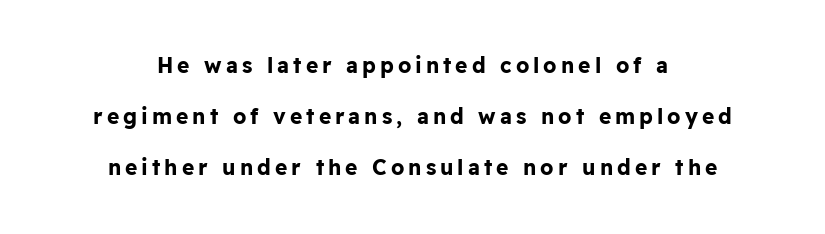
Q: Is the text bold? A: Yes.
Q: Is the text italic (slanted)? A: No, it is upright.
Q: Is the text underlined? A: No.
Q: How is the paragraph aligned? A: Centered.
Q: Is the spacing between lines tight, normal or loose? A: Loose.
